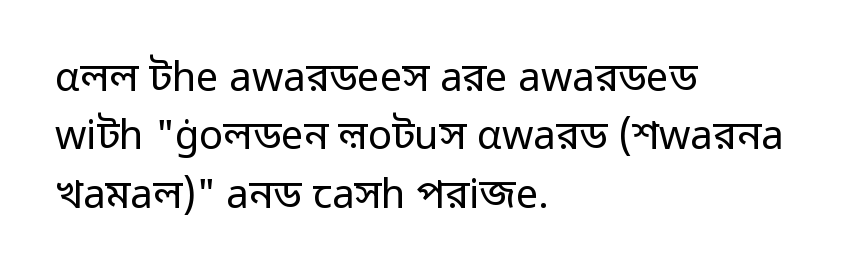
The space between consecutive lines is moderate. The face used here is a sans, in the tradition of grotesques and geometrics. The gap between lines stays unmarked. Teacher's note: observe the even left margin — that is flush-left alignment. Posture: vertical. This sample has the flowing, uneven cadence of proportional lettering.
